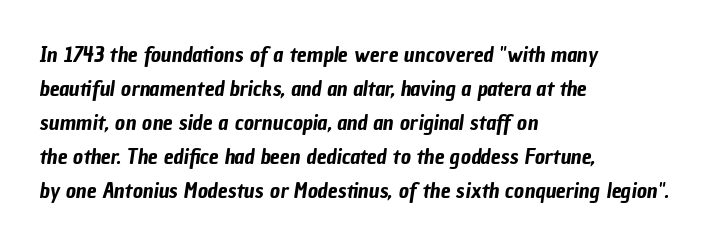
Q: Is the text underlined? A: No.
Q: How is the paragraph aligned? A: Left-aligned.
Q: Is the spacing between letters normal or unusually wide? A: Normal.
Q: Is the spacing between lines tight, normal or loose? A: Normal.
